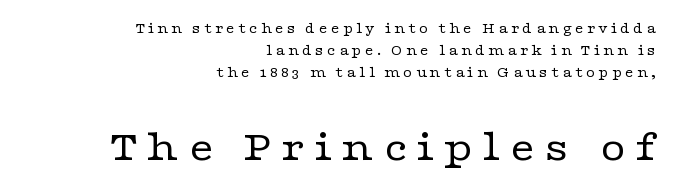
Do the letters lean? They stand straight. The glyphs are unaccompanied by any horizontal stroke below them. The gaps between neighbouring characters are conspicuously large. Weight: in the light-to-regular range. Between these two stacked blocks, the lower one wins on size.
